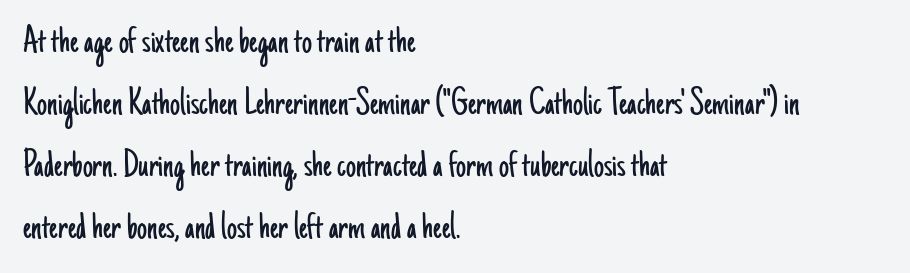
The image shows 40 px light, condensed sans-serif type, upright; set left-aligned, normal line spacing (1.55x), normal letter spacing, not underlined; low stroke contrast and a small x-height.
